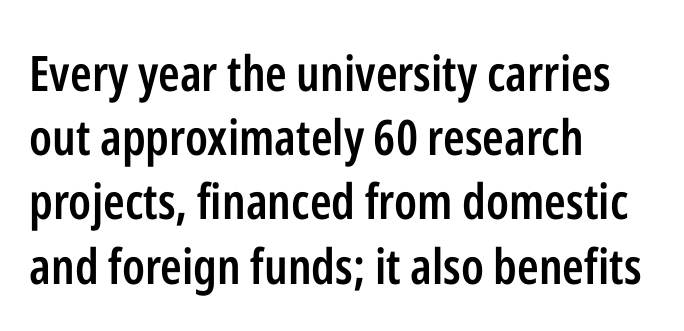
The image shows 49 px semibold, condensed sans-serif type, upright; set left-aligned, normal line spacing (1.31x), normal letter spacing, not underlined; low stroke contrast and a medium x-height.
